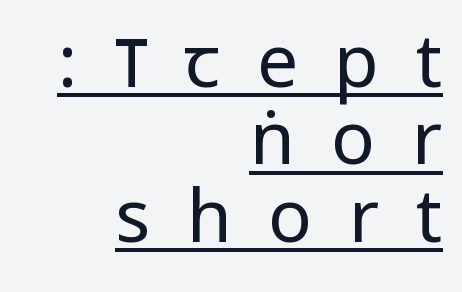
This sample uses a sans-serif face. Tracking here is generous; glyphs stand well apart from one another. This is underlined copy, the kind a proofreader might mark for attention. Tall strokes in this sample are plumb rather than angled. On a weight scale, this lands at 450 or below. The compositor pushed each line to the right boundary.
